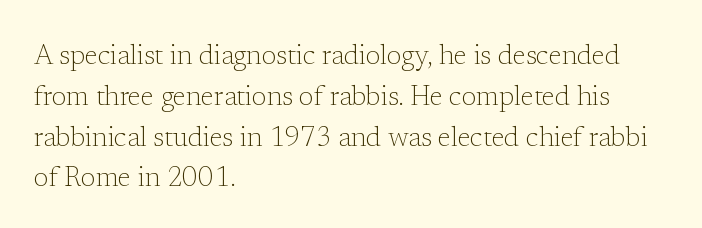
Q: Is the text bold? A: No.
Q: Is the text italic (slanted)? A: No, it is upright.
Q: Is the text underlined? A: No.
Q: How is the paragraph aligned? A: Left-aligned.
Q: Is the spacing between letters normal or unusually wide? A: Normal.
Q: Is the spacing between lines tight, normal or loose? A: Normal.
